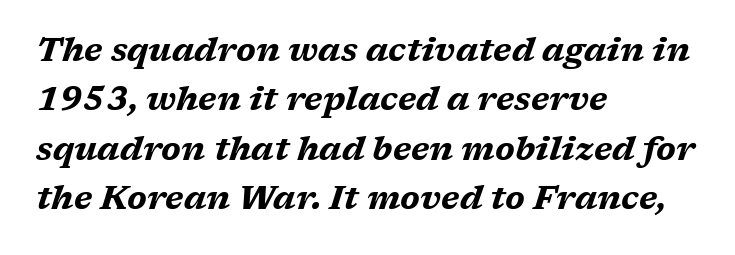
How are the letters spaced? Ordinarily, with no added tracking. Posture: slanted. The gap between lines stays unmarked. A typesetter would call this proportional, since set widths differ per character. Bold? Absolutely — the strokes are thick and heavy.
